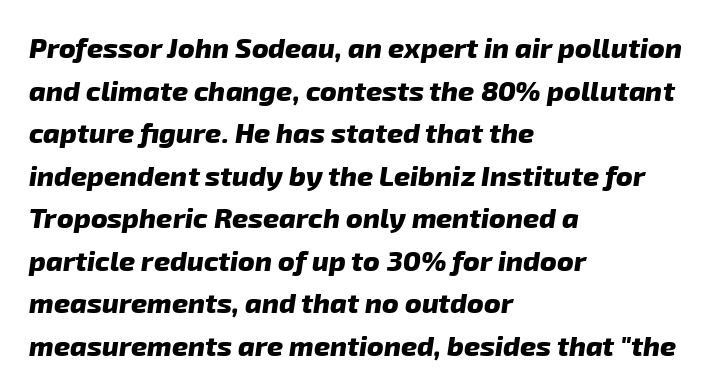
Q: Is the text bold? A: Yes.
Q: Is the typeface a serif or a sans-serif typeface? A: Sans-serif.
Q: Is the text underlined? A: No.
Q: How is the paragraph aligned? A: Left-aligned.
Q: Is the spacing between letters normal or unusually wide? A: Normal.
Q: Is the spacing between lines tight, normal or loose? A: Normal.
Q: Width (condensed, normal, or wide)? A: Normal.
Q: Stroke contrast? A: Low.
Q: x-height? A: Medium.
Q: Monospaced? A: No.
